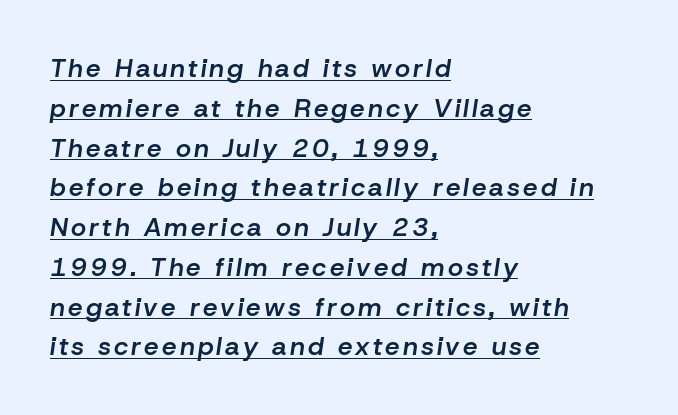
The rendering uses a semibold face; strokes are thickened but not to full bold. Decoration check: the copy is underlined. The passage shown stacks its lines at a standard gap. There's an unmistakable incline to the writing here.
